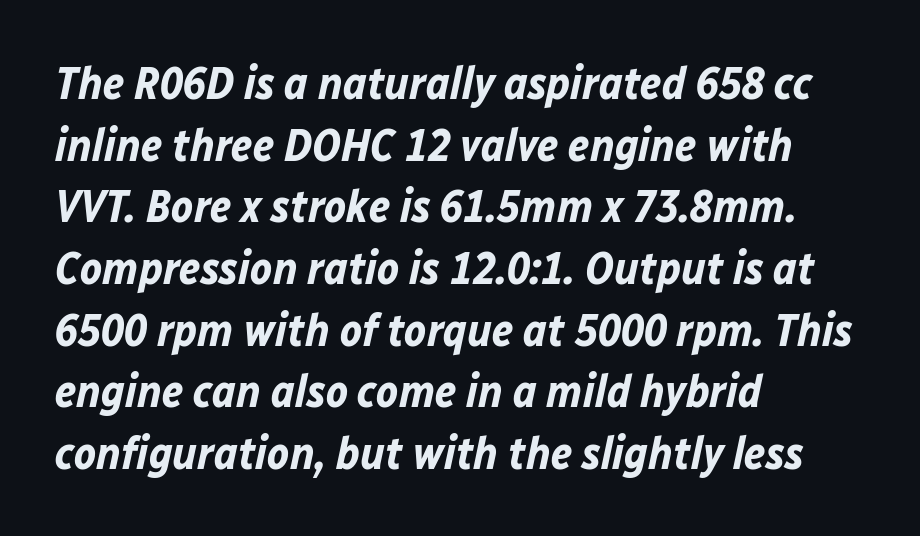
Q: Is the text bold? A: Yes.
Q: Is the text italic (slanted)? A: Yes, it leans right by about 12 degrees.
Q: Is the text underlined? A: No.
Q: How is the paragraph aligned? A: Left-aligned.
Q: Is the spacing between letters normal or unusually wide? A: Normal.
Q: Is the spacing between lines tight, normal or loose? A: Normal.
Q: Width (condensed, normal, or wide)? A: Normal.
Q: Stroke contrast? A: Low.
Q: x-height? A: Medium.
Q: Monospaced? A: No.
